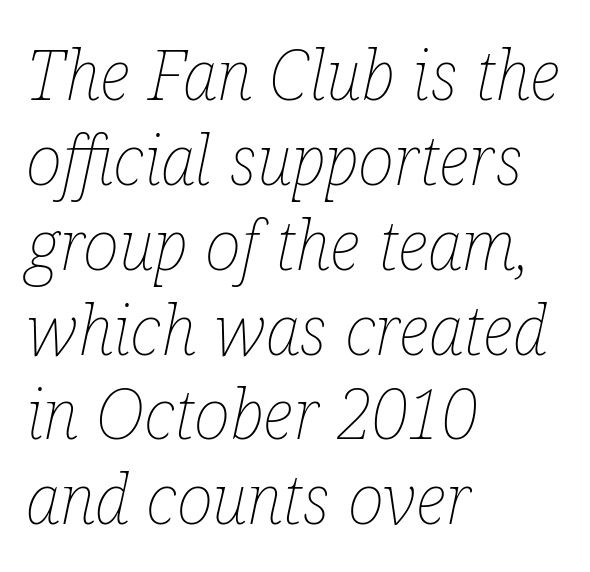
The image shows 69 px thin, condensed type, italic (leaning right); set left-aligned, line spacing 1.23x, normal letter spacing, not underlined; low stroke contrast and a medium x-height.
